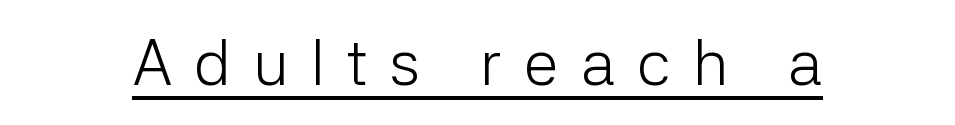
Each letter's strokes conclude bluntly, with no projecting serifs. Heaviness? Minimal to ordinary, like unemphasized prose. You could not count columns in this text — the font is proportionally spaced. A continuous stroke trails under the words, as in a hyperlink. Characters remain perfectly vertical along every line. Words appear elongated and porous because spacing is wide.
